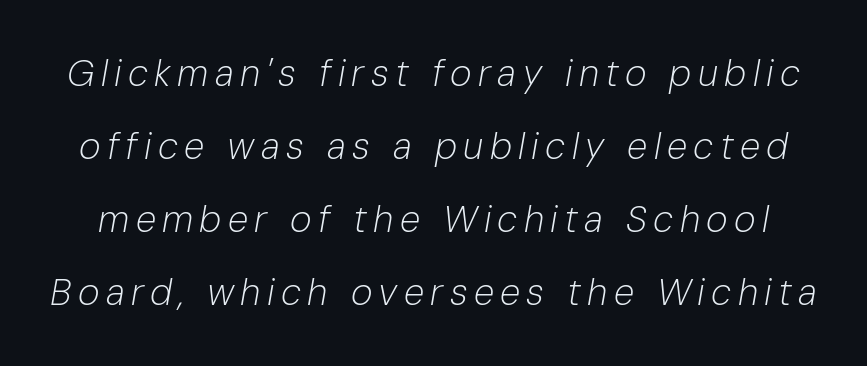
The image shows 37 px light type, italic (leaning right); set loose line spacing (1.97x), not underlined; low stroke contrast and a medium x-height.
